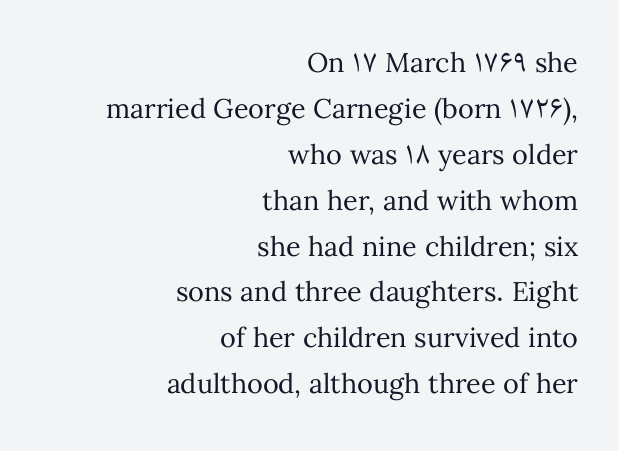
Q: Is the text bold? A: No.
Q: Is the text italic (slanted)? A: No, it is upright.
Q: Is the text underlined? A: No.
Q: How is the paragraph aligned? A: Right-aligned.
Q: Is the spacing between letters normal or unusually wide? A: Normal.
Q: Is the spacing between lines tight, normal or loose? A: Normal.
